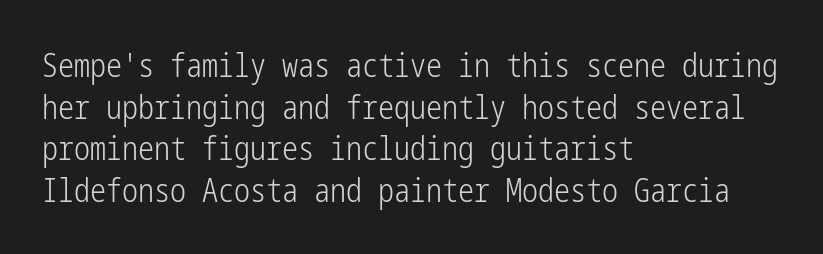
{"serif": "no", "italic": "no", "bold": "no", "weight": "light", "width": "condensed", "stroke_contrast": "low", "x_height": "medium", "underline": "no", "align": "left", "line_spacing": "normal", "line_spacing_ratio": 1.3, "letter_spacing": "normal", "letter_spacing_em": 0.0, "glyph_px": 32}
